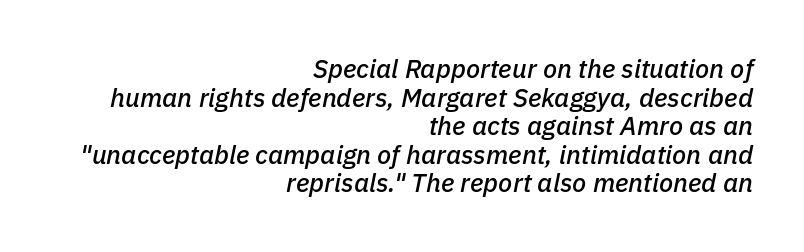
Q: Is the text italic (slanted)? A: Yes, it leans right by about 11 degrees.
Q: Is the text underlined? A: No.
Q: How is the paragraph aligned? A: Right-aligned.
Q: Is the spacing between letters normal or unusually wide? A: Normal.
Q: Is the spacing between lines tight, normal or loose? A: Tight.
